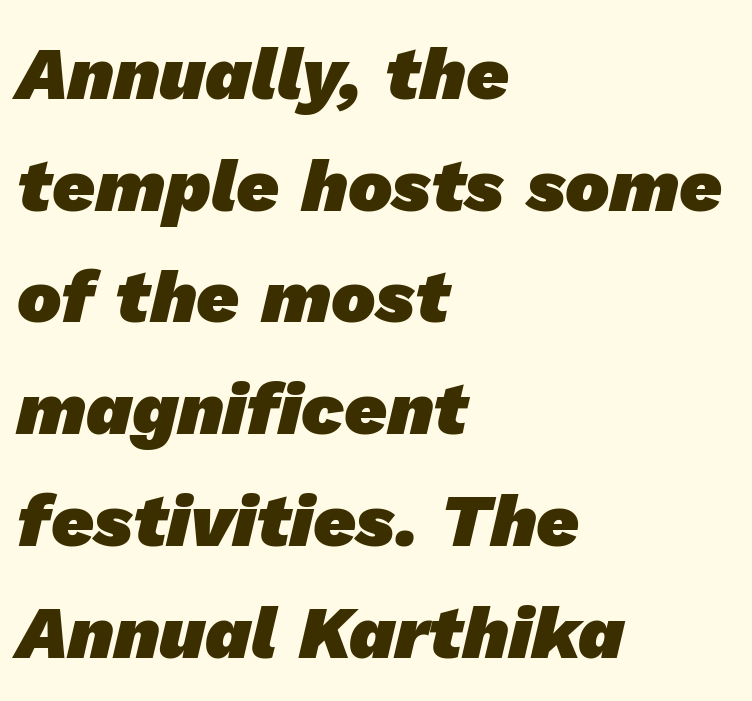
The rows are spaced the way most documents space them. The passage shown is typed in a proportional face where columns would drift. These lines stack with their left ends in a neat column. I'd call this a sans setting — the letters go barefoot. Any mark beneath the type? The region is blank. Characters follow at the spacing the type designer built in.
